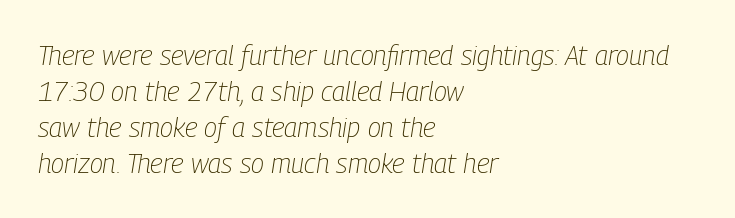
Line spacing here is normal. Default kerning and tracking; the words read as compact shapes. The characters are drawn with everyday or finer stroke widths. Anything drawn beneath the words? Only blank space.
